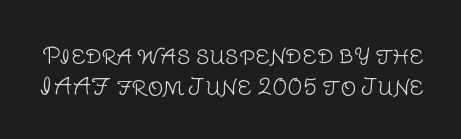
The image shows 22 px text type; set normal line spacing (1.42x), normal letter spacing, not underlined.
